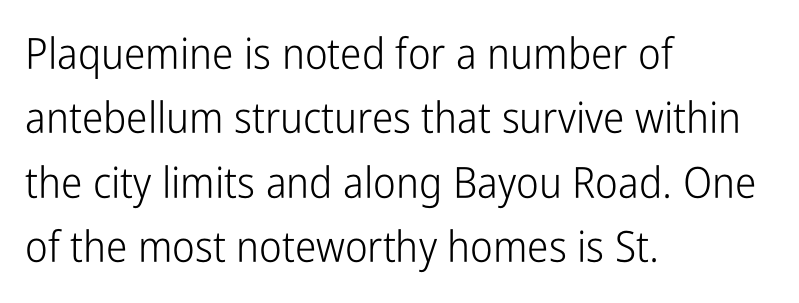
Q: Is the text bold? A: No.
Q: Is the text italic (slanted)? A: No, it is upright.
Q: Is the typeface a serif or a sans-serif typeface? A: Sans-serif.
Q: Is the text underlined? A: No.
Q: How is the paragraph aligned? A: Left-aligned.
Q: Is the spacing between letters normal or unusually wide? A: Normal.
Q: Is the spacing between lines tight, normal or loose? A: Normal.
Q: Width (condensed, normal, or wide)? A: Condensed.
Q: Stroke contrast? A: Low.
Q: x-height? A: Medium.
Q: Monospaced? A: No.
